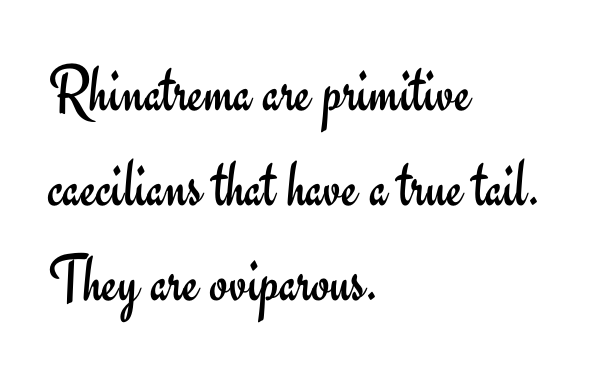
Q: Is the text bold? A: No.
Q: Is the text italic (slanted)? A: Yes.
Q: Is the typeface a serif or a sans-serif typeface? A: Sans-serif.
Q: Is the text underlined? A: No.
Q: How is the paragraph aligned? A: Left-aligned.
Q: Is the spacing between letters normal or unusually wide? A: Normal.
Q: Is the spacing between lines tight, normal or loose? A: Normal.
Q: Width (condensed, normal, or wide)? A: Normal.
Q: Stroke contrast? A: Low.
Q: x-height? A: Small.
Q: Monospaced? A: No.
